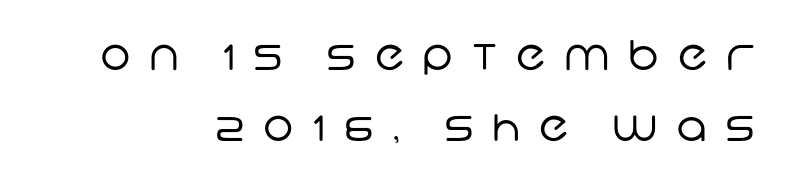
{"serif": "no", "bold": "no", "weight": "regular", "width": "normal", "stroke_contrast": "low", "x_height": "large", "monospaced": "no", "underline": "no", "align": "right", "line_spacing_ratio": 1.74, "letter_spacing": "wide", "letter_spacing_em": 0.46, "glyph_px": 41}
